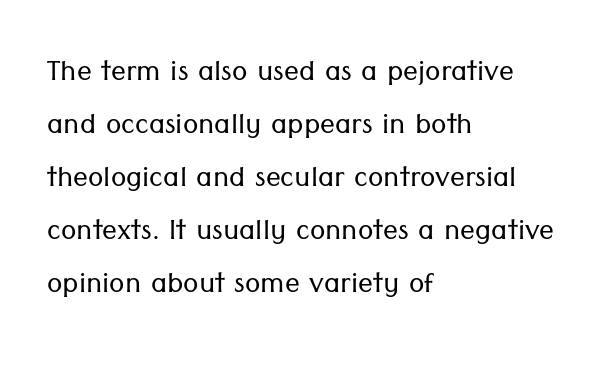
Q: Is the text bold? A: No.
Q: Is the text italic (slanted)? A: No, it is upright.
Q: Is the typeface a serif or a sans-serif typeface? A: Sans-serif.
Q: Is the text underlined? A: No.
Q: How is the paragraph aligned? A: Left-aligned.
Q: Is the spacing between letters normal or unusually wide? A: Normal.
Q: Is the spacing between lines tight, normal or loose? A: Normal.
Q: Width (condensed, normal, or wide)? A: Normal.
Q: Stroke contrast? A: Low.
Q: x-height? A: Medium.
Q: Monospaced? A: No.
